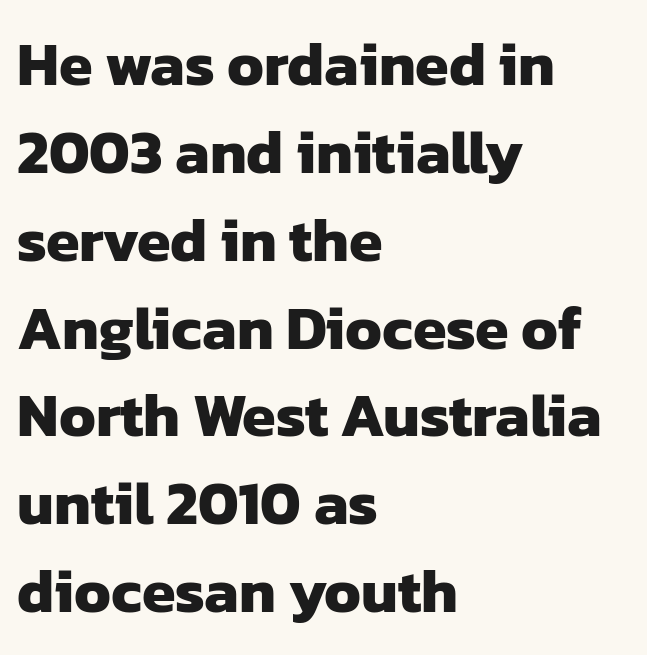
Q: Is the text bold? A: Yes.
Q: Is the typeface a serif or a sans-serif typeface? A: Sans-serif.
Q: Is the text underlined? A: No.
Q: How is the paragraph aligned? A: Left-aligned.
Q: Is the spacing between letters normal or unusually wide? A: Normal.
Q: Is the spacing between lines tight, normal or loose? A: Normal.
Q: Width (condensed, normal, or wide)? A: Normal.
Q: Stroke contrast? A: Low.
Q: x-height? A: Medium.
Q: Monospaced? A: No.
